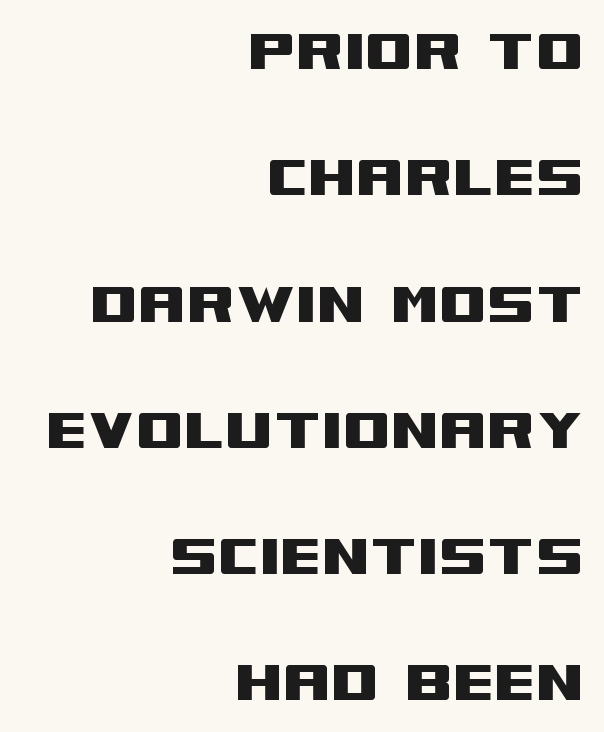
Plain, unruled lines of type. Observe the absence of serifs on each vertical stroke in this sample. Do the characters align in a grid? No, the font is proportional. Observe the ordinary spacing: letters are neighbours, not strangers. All the whitespace from short lines collects on the left. A roman cut, with each character standing at attention.
